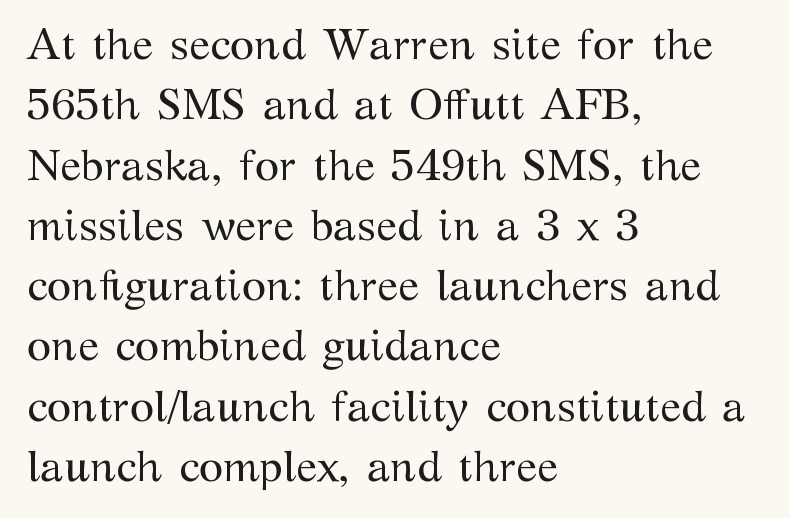
{"serif": "yes", "italic": "no", "bold": "no", "weight": "regular", "width": "normal", "stroke_contrast": "medium", "x_height": "medium", "monospaced": "no", "underline": "no", "align": "left", "line_spacing": "normal", "line_spacing_ratio": 1.37, "letter_spacing": "normal", "letter_spacing_em": 0.0, "glyph_px": 44}
